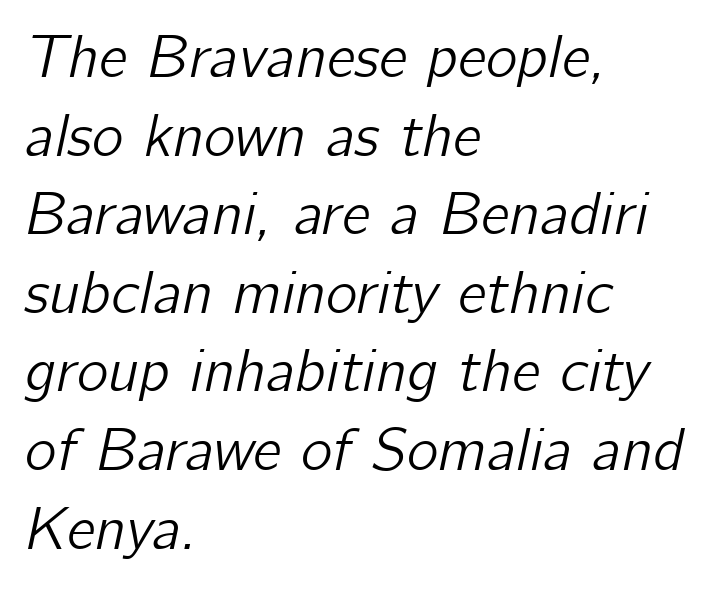
The string is rendered with underlining switched off. The glyphs look as if they've been sheared to an angle. Notice how descenders clear the ascenders below comfortably — that's standard leading. A typesetter would call this proportional, since set widths differ per character. Casual observation: everything's shoved over to the left.
